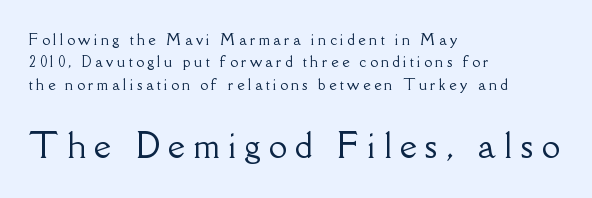
Q: Is the text italic (slanted)? A: No, it is upright.
Q: Is the typeface a serif or a sans-serif typeface? A: Serif.
Q: Is the text underlined? A: No.
Q: How is the paragraph aligned? A: Left-aligned.
Q: Is the spacing between letters normal or unusually wide? A: Unusually wide.
Q: Is the spacing between lines tight, normal or loose? A: Normal.
Q: Which block of text is set in a larger size, the first (top) or the second (bottom)? A: The second (bottom) one.
Q: Width (condensed, normal, or wide)? A: Normal.
Q: Stroke contrast? A: Low.
Q: x-height? A: Small.
Q: Monospaced? A: No.
